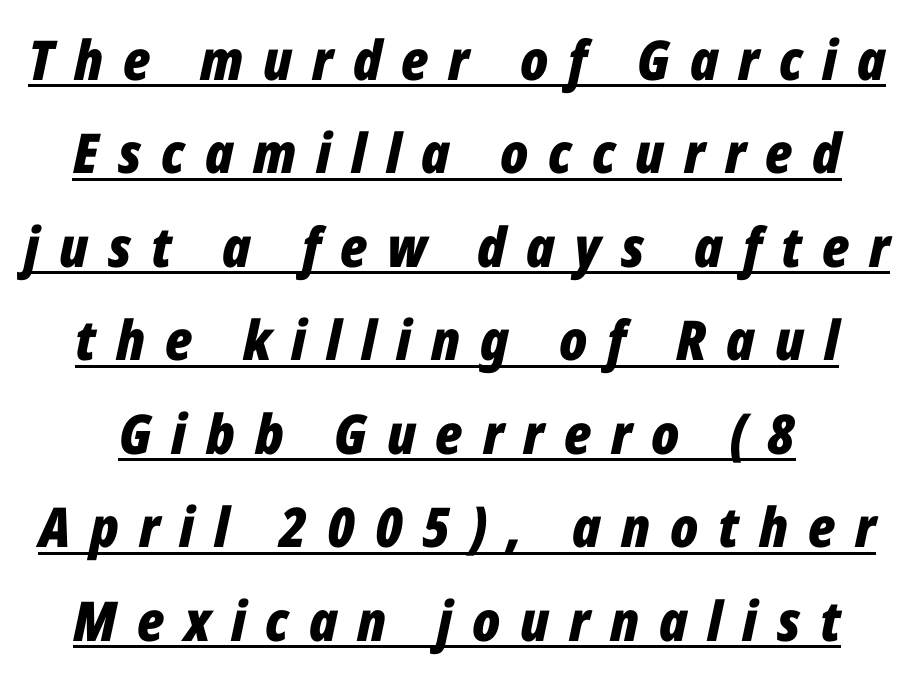
{"italic": "yes", "lean": "right", "slant_degrees": 12, "bold": "yes", "weight": "bold", "width": "condensed", "stroke_contrast": "low", "x_height": "medium", "monospaced": "no", "underline": "yes", "line_spacing": "normal", "line_spacing_ratio": 1.7, "letter_spacing": "wide", "letter_spacing_em": 0.36, "glyph_px": 55}
